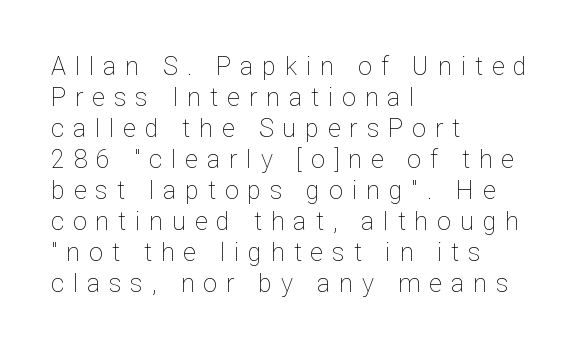
Bare-footed words on every line. The passage shown is not bold in any degree. What stands out about the letter spacing? Its width — letters are far apart. Italic? Not at all — the glyphs are vertical.
